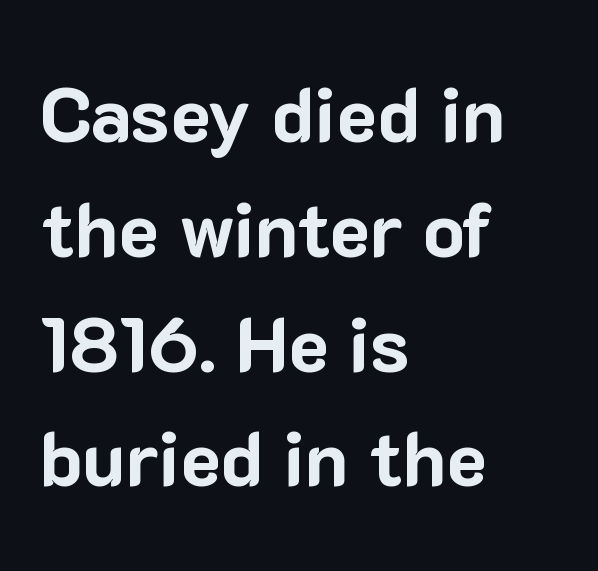
The image shows 76 px bold sans-serif type, upright; set left-aligned, normal line spacing (1.51x), normal letter spacing, not underlined; low stroke contrast and a medium x-height.
